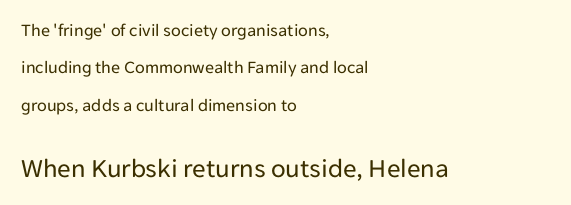
{"italic": "no", "bold": "no", "underline": "no", "align": "left", "line_spacing": "loose", "line_spacing_ratio": 2.08, "letter_spacing": "normal", "letter_spacing_em": 0.0, "larger_block": "second", "size_ratio": 1.5, "glyph_px": 27}
